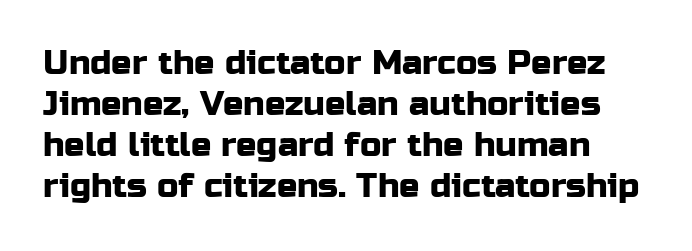
{"serif": "no", "italic": "no", "width": "normal", "stroke_contrast": "low", "x_height": "medium", "monospaced": "no", "underline": "no", "line_spacing_ratio": 1.21, "letter_spacing": "normal", "letter_spacing_em": 0.0, "glyph_px": 34}
